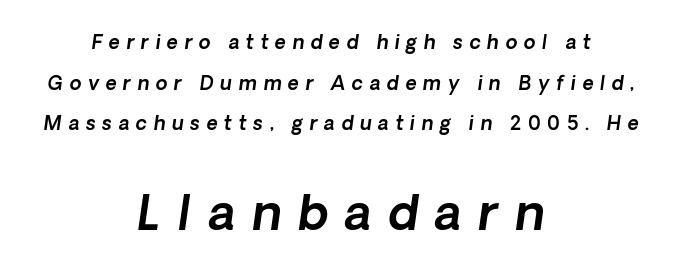
Words float on clear page, feet unadorned. The second block has been scaled up relative to the first. Short note: letters widely spaced. The leading is generous, giving the passage an open texture. Visually the block forms a symmetrical silhouette, jagged on both flanks. Tall strokes in this sample are angled rather than plumb.
